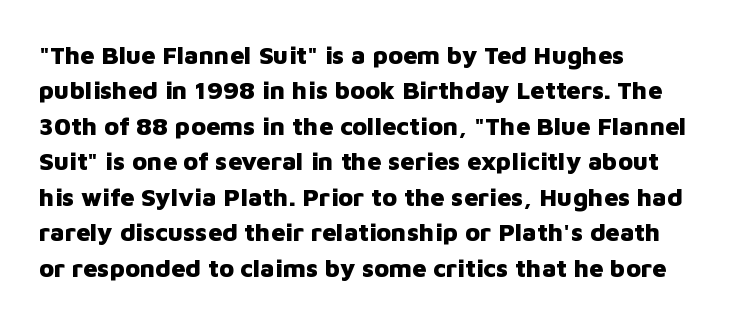
Q: Is the text bold? A: Yes.
Q: Is the text italic (slanted)? A: No, it is upright.
Q: Is the text underlined? A: No.
Q: How is the paragraph aligned? A: Left-aligned.
Q: Is the spacing between letters normal or unusually wide? A: Normal.
Q: Is the spacing between lines tight, normal or loose? A: Normal.
